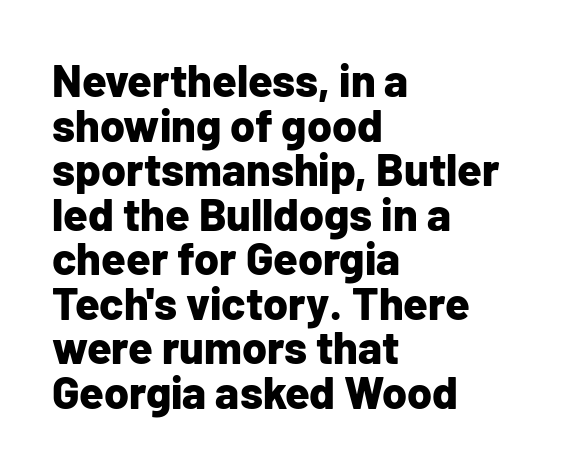
The image shows 45 px bold sans-serif type, upright; set left-aligned, tight line spacing (0.99x), normal letter spacing, not underlined; low stroke contrast and a medium x-height.
